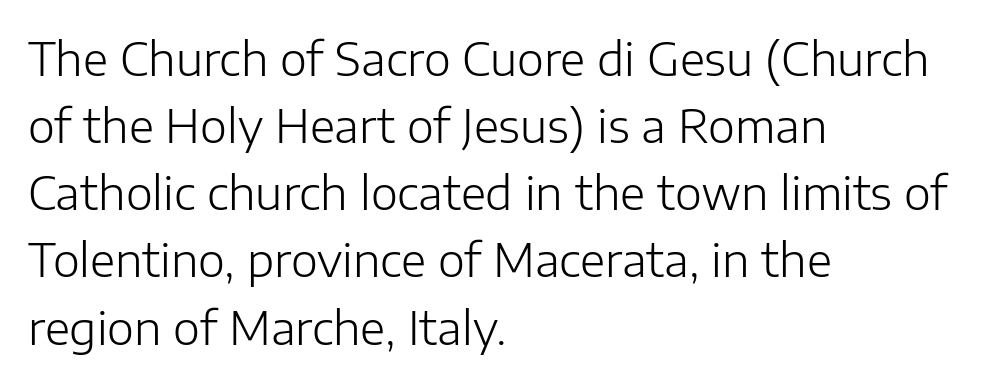
Short and long lines alike share a common starting point at left. Between one letter and the next there's only the usual sliver of space. Descenders are the only things crossing below the line. These lines are rendered in a variable-pitch font. Tall strokes in this sample are plumb rather than angled.
